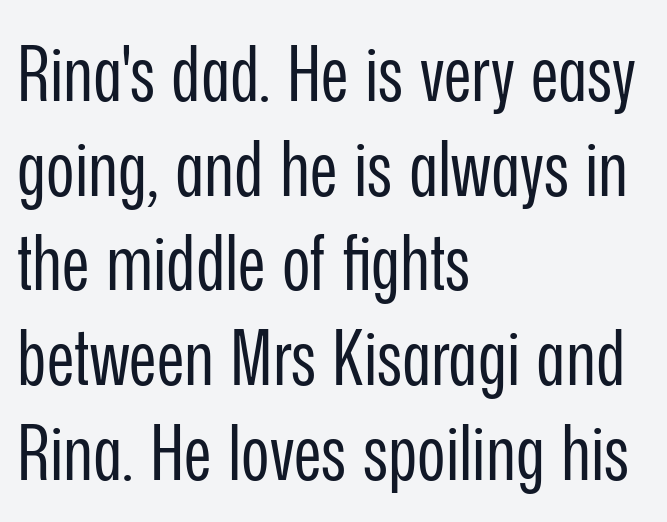
{"serif": "no", "italic": "no", "bold": "no", "weight": "regular", "width": "condensed", "stroke_contrast": "low", "x_height": "medium", "monospaced": "no", "underline": "no", "align": "left", "line_spacing_ratio": 1.23, "letter_spacing": "normal", "letter_spacing_em": 0.0, "glyph_px": 77}
